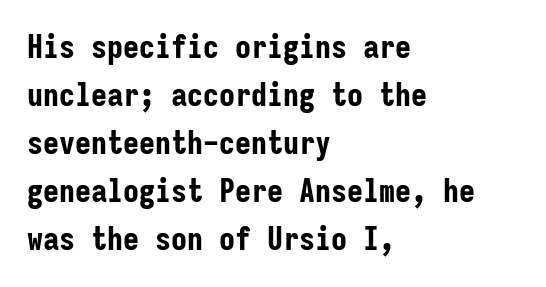
The letters carry no serifs — their stems end cleanly without finishing strokes. The font's upright variant was chosen for this text. The gap between lines stays unmarked. Typesetter's note: full bold, strokes at maximum text heaviness. Spacing verdict: monospaced, one width for all characters.
